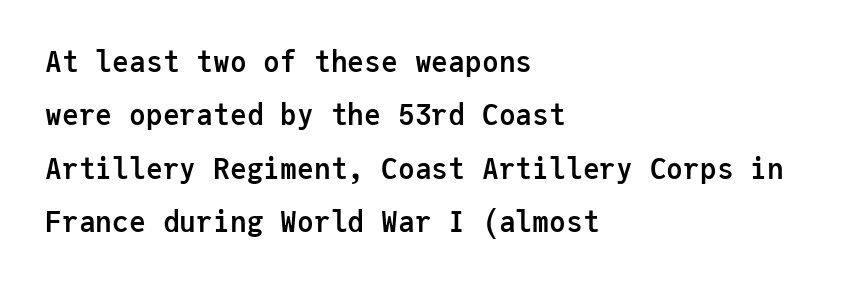
The image shows 28 px semibold sans-serif type, upright, monospaced; set left-aligned, loose line spacing (1.91x), normal letter spacing, not underlined; low stroke contrast and a medium x-height.
